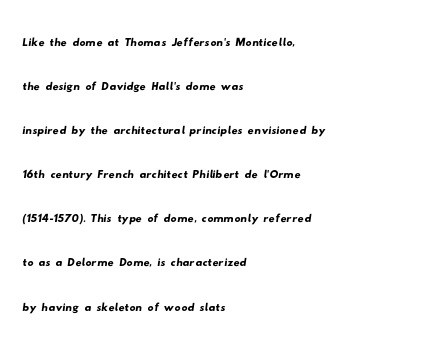
The image shows 30 px wide sans-serif type; set left-aligned, normal line spacing (1.47x), normal letter spacing, not underlined; low stroke contrast and a small x-height.
